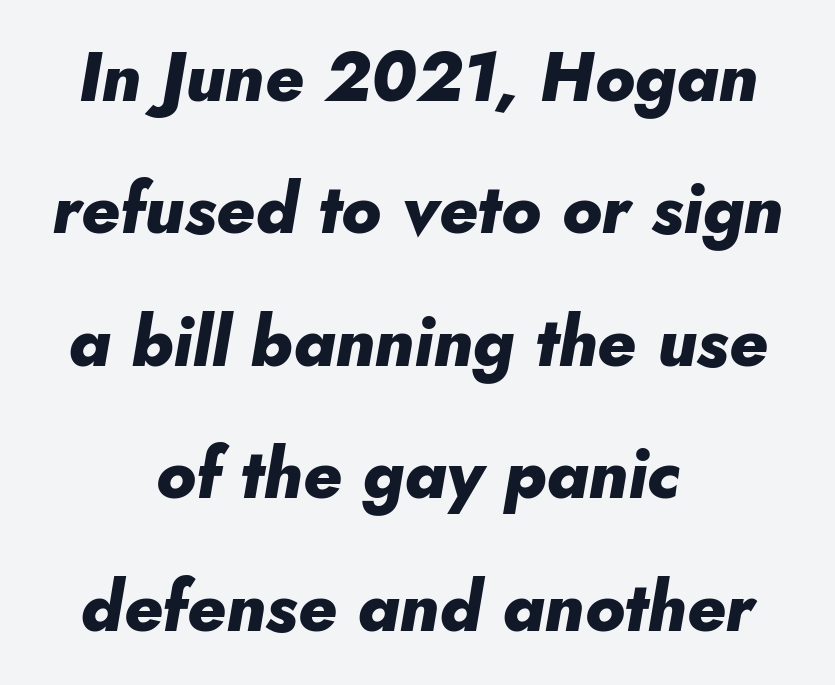
This sample uses an oblique cut, with every glyph tilted off the vertical. A centered setting, common on invitations and titles, is used for this passage. Beneath every word, the page is bare. The glyphs have the mass of a bold cut.
